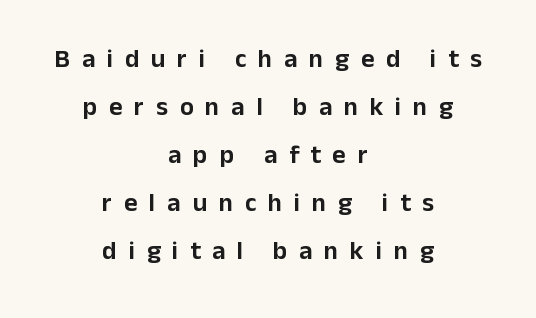
Short and long lines alike share a common midpoint. Honestly, there is no underline to notice here at all. Each word looks stretched out because of the extra space between its letters. When letters stand straight like this, we call the style roman or upright.
